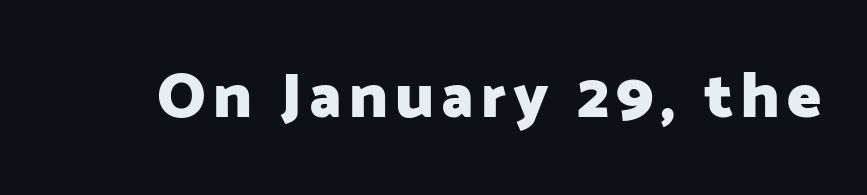
Q: Is the text bold? A: Yes.
Q: Is the text italic (slanted)? A: No, it is upright.
Q: Is the typeface a serif or a sans-serif typeface? A: Sans-serif.
Q: Is the text underlined? A: No.
Q: Width (condensed, normal, or wide)? A: Normal.
Q: Stroke contrast? A: Low.
Q: x-height? A: Medium.
Q: Monospaced? A: No.
